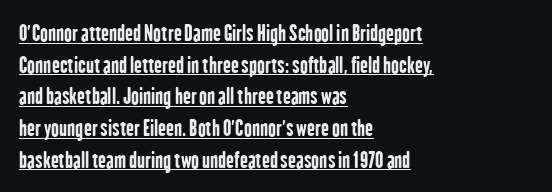
Every letter is thick-stroked: bold, no question. A typesetter would call this zero additional tracking. The lettering is marked with a stroke running underneath it. These lines stack with their left ends in a neat column. It's the straight-up-and-down kind of type.
